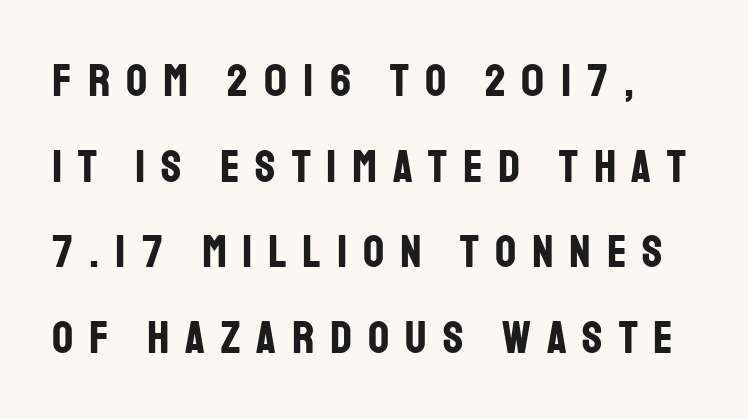
Varying glyph widths throughout — classic text-font behaviour. This rendering employs a face without finishing strokes, i.e., a sans-serif. These lines were composed using upright roman letters. Stroke thickness is high; the sample reads as a true bold.
